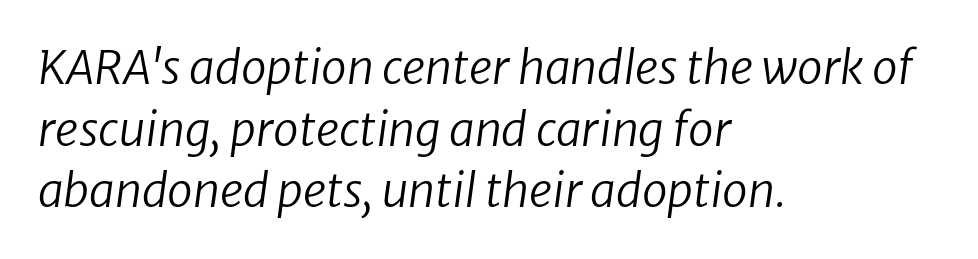
No heavy texture on the line: the type isn't bold. Teacher's note: observe the even left margin — that is flush-left alignment. Emphasis-style slanted type is in use. Quick note: interline space is typical. The rendering keeps characters at their native spacing. Looks like regular typesetting: each glyph gets only the width it needs.
